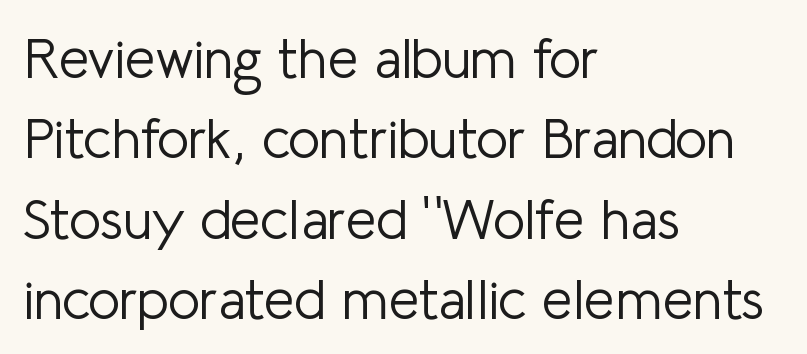
{"serif": "no", "italic": "no", "bold": "no", "weight": "light", "width": "normal", "stroke_contrast": "low", "x_height": "medium", "monospaced": "no", "underline": "no", "align": "left", "line_spacing": "normal", "line_spacing_ratio": 1.46, "letter_spacing": "normal", "letter_spacing_em": 0.0, "glyph_px": 55}
